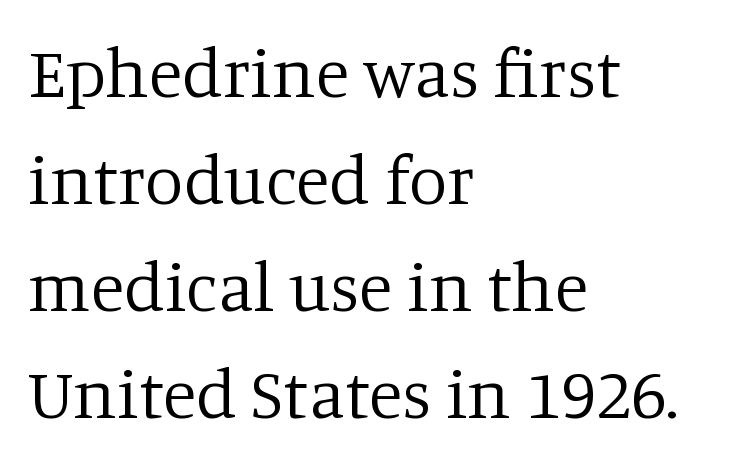
Q: Is the text bold? A: No.
Q: Is the text italic (slanted)? A: No, it is upright.
Q: Is the typeface a serif or a sans-serif typeface? A: Serif.
Q: Is the text underlined? A: No.
Q: How is the paragraph aligned? A: Left-aligned.
Q: Is the spacing between letters normal or unusually wide? A: Normal.
Q: Is the spacing between lines tight, normal or loose? A: Normal.
Q: Width (condensed, normal, or wide)? A: Normal.
Q: Stroke contrast? A: Low.
Q: x-height? A: Large.
Q: Monospaced? A: No.
